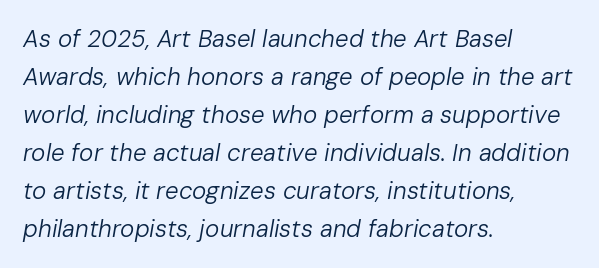
No letter is thick-stroked: the sample isn't bold. The gaps between neighbouring characters are ordinary and unremarkable. The specimen reads as italic at a glance. Quick note: interline space is typical.
